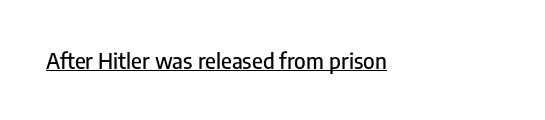
The image shows 22 px text type, upright; set normal letter spacing, underlined.
